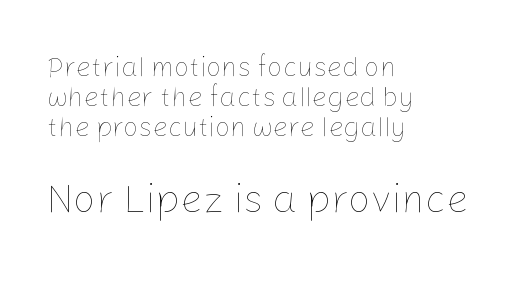
{"italic": "no", "bold": "no", "weight": "thin", "width": "normal", "stroke_contrast": "low", "x_height": "medium", "monospaced": "no", "underline": "no", "align": "left", "line_spacing": "tight", "line_spacing_ratio": 1.11, "letter_spacing": "normal", "letter_spacing_em": 0.0, "larger_block": "second", "size_ratio": 1.48, "glyph_px": 40}
